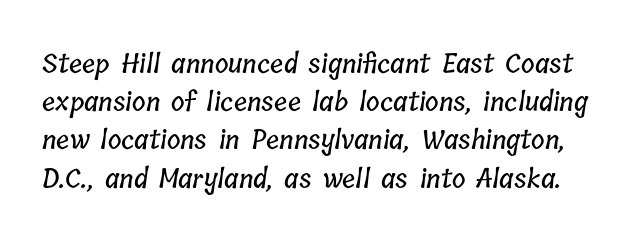
{"underline": "no", "line_spacing": "normal", "line_spacing_ratio": 1.47, "letter_spacing": "normal", "letter_spacing_em": 0.0, "glyph_px": 26}
